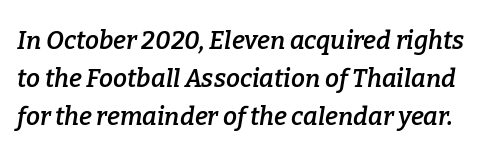
The image shows 25 px text type, italic (leaning right); set normal line spacing (1.53x), normal letter spacing, not underlined.
